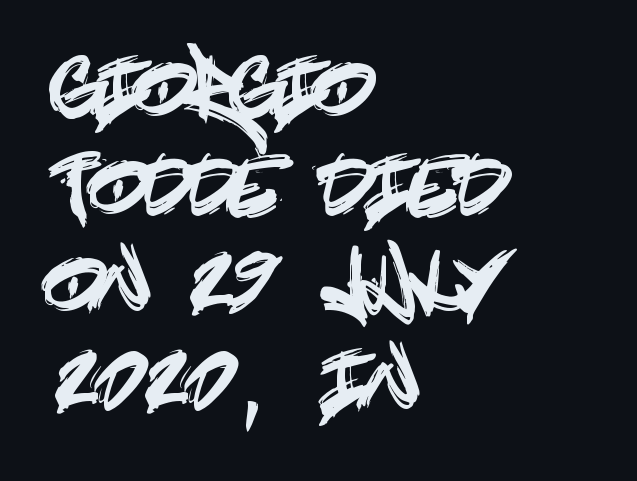
The image shows 80 px condensed sans-serif type; set left-aligned, line spacing 1.22x, normal letter spacing, not underlined; a large x-height.
